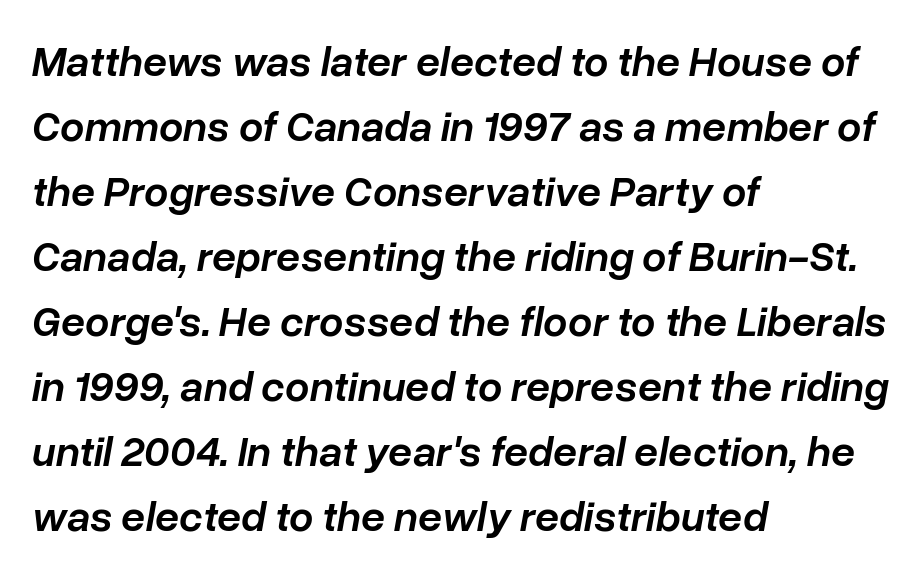
The lettering tilts uniformly, giving the passage an italic look. Leading: standard. The line texture is even and compact thanks to regular tracking. The passage shown is typed in a proportional face where columns would drift.
